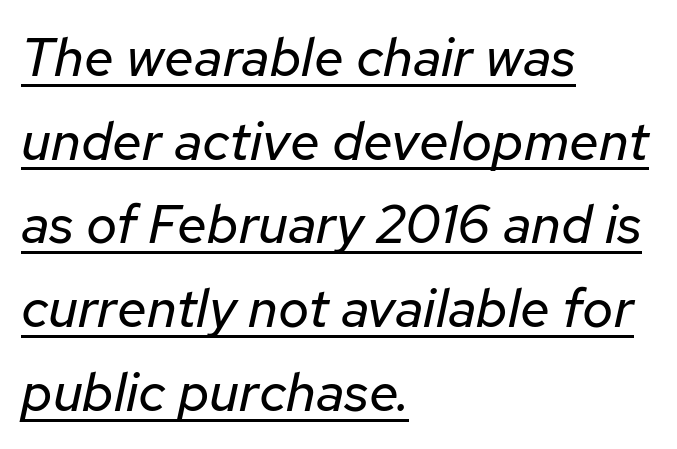
Q: Is the text bold? A: No.
Q: Is the text italic (slanted)? A: Yes, it leans right by about 12 degrees.
Q: Is the text underlined? A: Yes.
Q: How is the paragraph aligned? A: Left-aligned.
Q: Is the spacing between letters normal or unusually wide? A: Normal.
Q: Is the spacing between lines tight, normal or loose? A: Normal.
Q: Width (condensed, normal, or wide)? A: Normal.
Q: Stroke contrast? A: Low.
Q: x-height? A: Medium.
Q: Monospaced? A: No.
